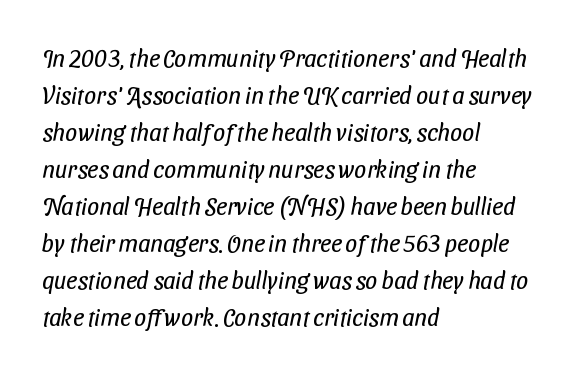
Glance below the letters and you will spot only blank space. The weight tops out at a normal text grade. Caption: standard tracking, unaltered. Short and long lines alike share a common starting point at left.
